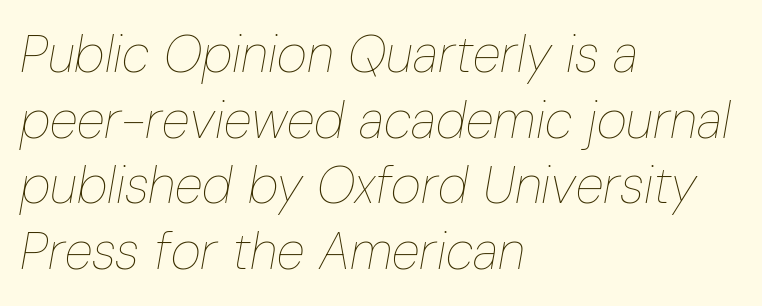
{"italic": "yes", "lean": "right", "slant_degrees": 10, "bold": "no", "weight": "thin", "width": "condensed", "stroke_contrast": "low", "x_height": "medium", "monospaced": "no", "underline": "no", "align": "left", "line_spacing": "normal", "line_spacing_ratio": 1.26, "letter_spacing": "normal", "letter_spacing_em": 0.0, "glyph_px": 52}
